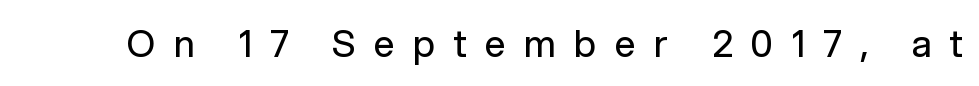
{"serif": "no", "italic": "no", "bold": "no", "weight": "regular", "width": "normal", "stroke_contrast": "low", "x_height": "medium", "monospaced": "no", "underline": "no", "letter_spacing": "wide", "letter_spacing_em": 0.49, "glyph_px": 37}
